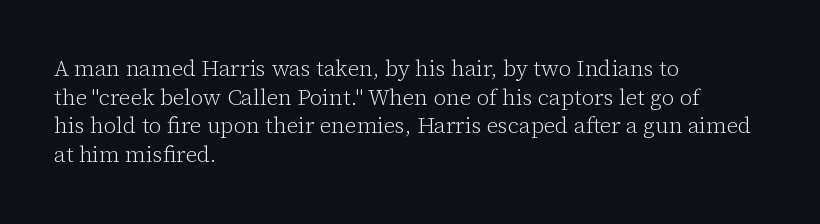
{"italic": "no", "bold": "no", "underline": "no", "align": "left", "line_spacing": "normal", "line_spacing_ratio": 1.3, "letter_spacing": "normal", "letter_spacing_em": 0.0, "glyph_px": 22}
